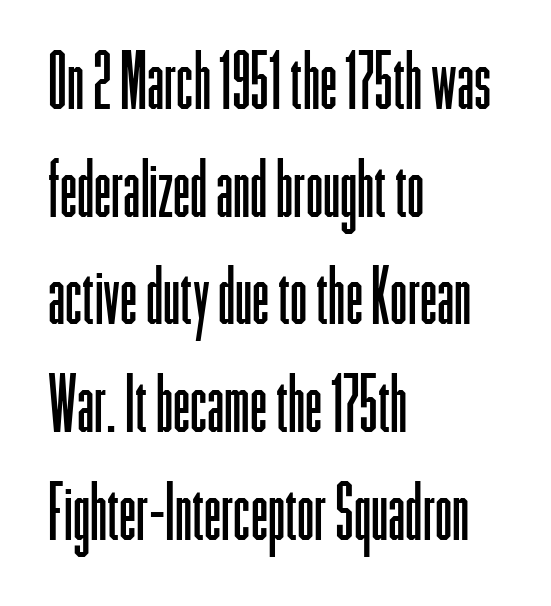
{"serif": "no", "italic": "no", "bold": "no", "weight": "light", "width": "condensed", "stroke_contrast": "low", "x_height": "medium", "monospaced": "no", "underline": "no", "align": "left", "line_spacing": "normal", "line_spacing_ratio": 1.38, "letter_spacing": "normal", "letter_spacing_em": 0.0, "glyph_px": 78}
